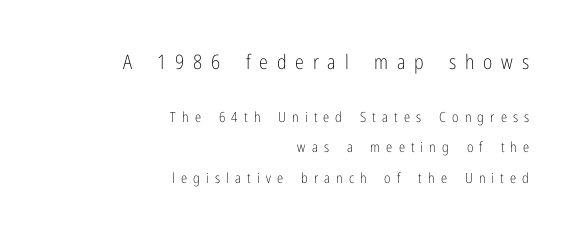
Q: Is the text bold? A: No.
Q: Is the text italic (slanted)? A: No, it is upright.
Q: Is the text underlined? A: No.
Q: How is the paragraph aligned? A: Right-aligned.
Q: Is the spacing between letters normal or unusually wide? A: Unusually wide.
Q: Is the spacing between lines tight, normal or loose? A: Loose.
Q: Which block of text is set in a larger size, the first (top) or the second (bottom)? A: The first (top) one.
